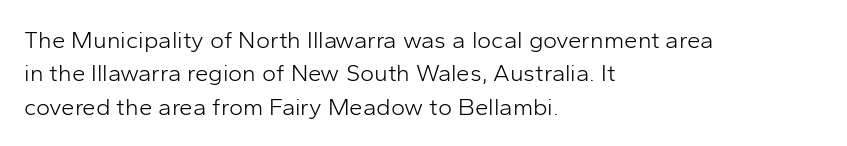
Q: Is the text bold? A: No.
Q: Is the text italic (slanted)? A: No, it is upright.
Q: Is the text underlined? A: No.
Q: How is the paragraph aligned? A: Left-aligned.
Q: Is the spacing between letters normal or unusually wide? A: Normal.
Q: Is the spacing between lines tight, normal or loose? A: Normal.
